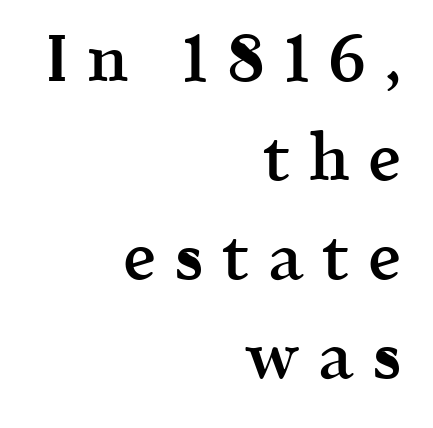
The image shows 66 px semibold serif type, upright; set right-aligned, normal line spacing (1.5x), unusually wide letter spacing (+0.28 em), not underlined; a medium x-height.
